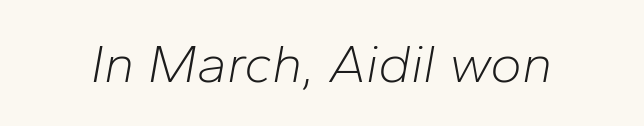
Q: Is the text bold? A: No.
Q: Is the text italic (slanted)? A: Yes, it leans right by about 10 degrees.
Q: Is the text underlined? A: No.
Q: Is the spacing between letters normal or unusually wide? A: Normal.
Q: Width (condensed, normal, or wide)? A: Normal.
Q: Stroke contrast? A: Low.
Q: x-height? A: Medium.
Q: Monospaced? A: No.
